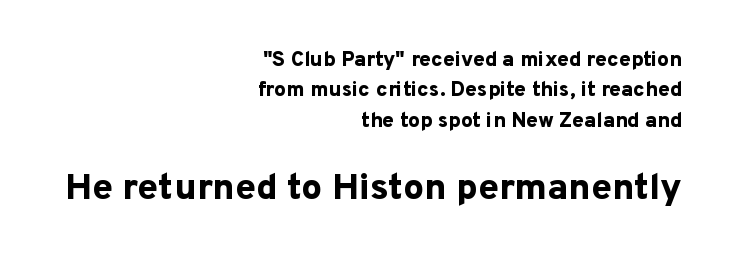
{"serif": "no", "italic": "no", "bold": "yes", "weight": "bold", "width": "normal", "stroke_contrast": "low", "x_height": "medium", "monospaced": "no", "underline": "no", "align": "right", "line_spacing": "normal", "line_spacing_ratio": 1.45, "letter_spacing": "normal", "letter_spacing_em": 0.0, "larger_block": "second", "size_ratio": 1.76, "glyph_px": 37}
